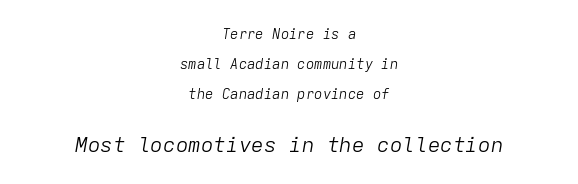
The image shows 21 px text type, italic (leaning right); set centered, loose line spacing (2.13x), normal letter spacing, not underlined; the second (bottom) block is 1.5x larger.
